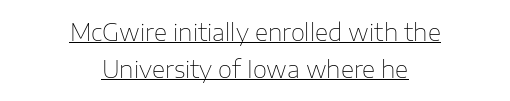
The image shows 23 px text type, upright; set centered, normal line spacing (1.6x), normal letter spacing, underlined.
